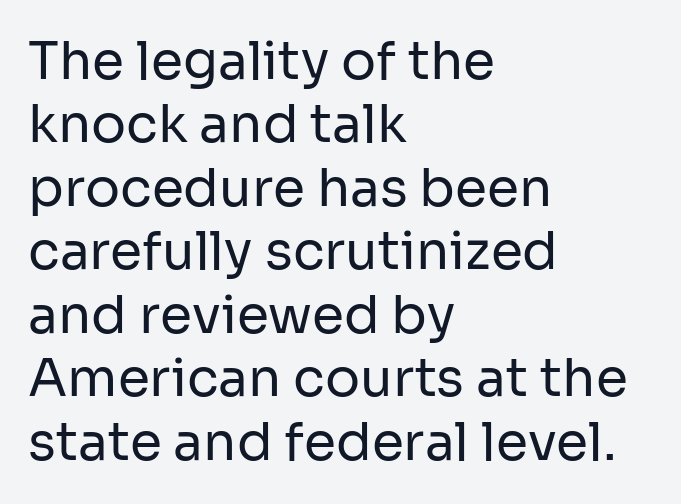
The image shows 52 px regular-weight sans-serif type, upright; set left-aligned, line spacing 1.22x, normal letter spacing, not underlined; low stroke contrast and a medium x-height.
